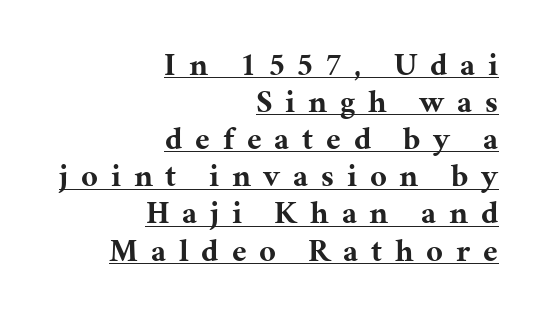
The image shows 32 px bold serif type, upright; set right-aligned, line spacing 1.16x, unusually wide letter spacing (+0.4 em), underlined; medium stroke contrast and a medium x-height.
